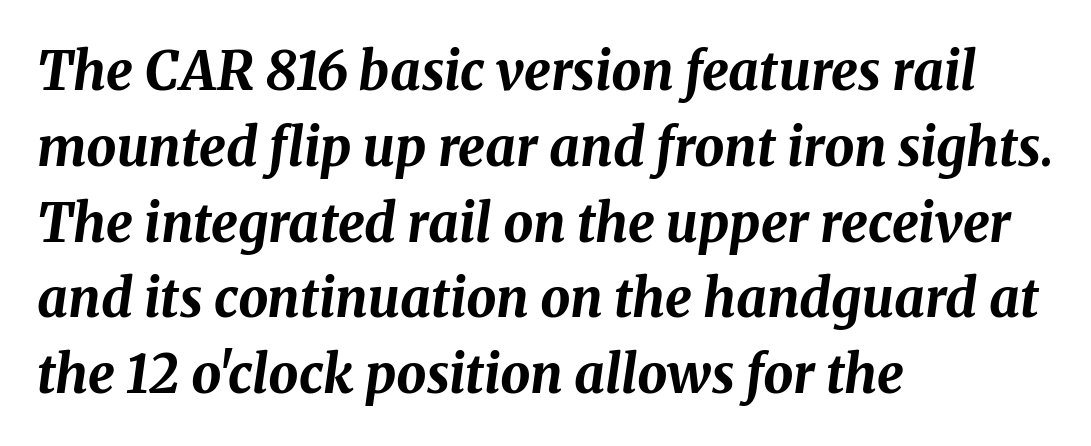
Q: Is the text bold? A: Yes.
Q: Is the text italic (slanted)? A: Yes, it leans right by about 8 degrees.
Q: Is the text underlined? A: No.
Q: How is the paragraph aligned? A: Left-aligned.
Q: Is the spacing between letters normal or unusually wide? A: Normal.
Q: Is the spacing between lines tight, normal or loose? A: Normal.
Q: Width (condensed, normal, or wide)? A: Normal.
Q: Stroke contrast? A: Medium.
Q: x-height? A: Medium.
Q: Monospaced? A: No.
